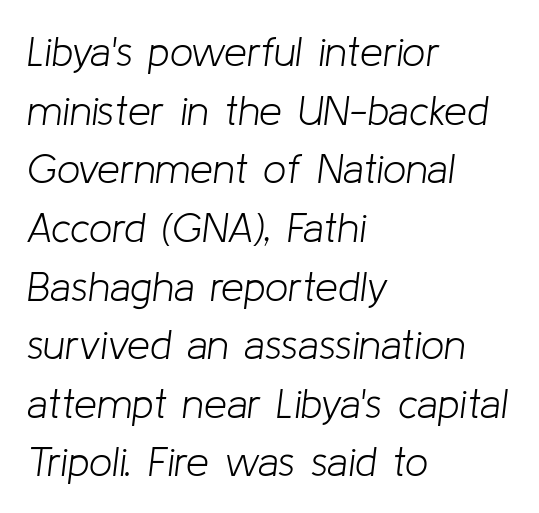
These glyphs show unthickened strokes, regular width or finer. The line-height multiplier appears to be the usual default. Which margin do the lines hug? The left one — the right edge is uneven. There is no visible air inserted between adjacent glyphs.
